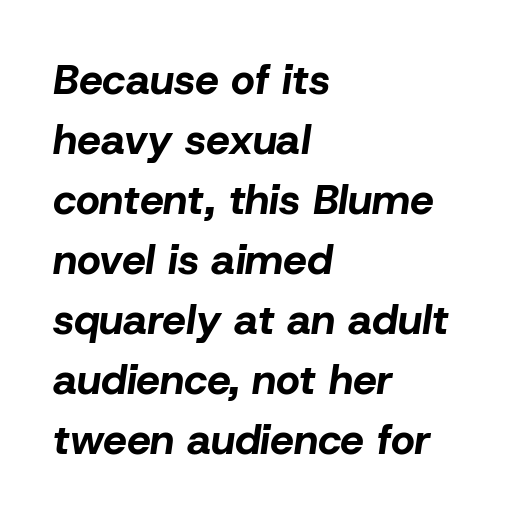
Q: Is the text bold? A: Yes.
Q: Is the text italic (slanted)? A: Yes, it leans right by about 8 degrees.
Q: Is the text underlined? A: No.
Q: How is the paragraph aligned? A: Left-aligned.
Q: Is the spacing between letters normal or unusually wide? A: Normal.
Q: Is the spacing between lines tight, normal or loose? A: Normal.
Q: Width (condensed, normal, or wide)? A: Normal.
Q: Stroke contrast? A: Low.
Q: x-height? A: Medium.
Q: Monospaced? A: No.
